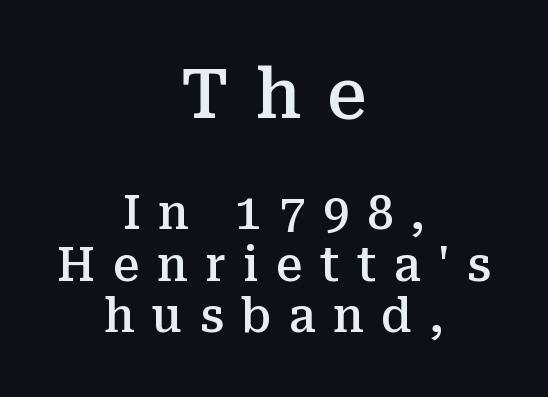
The image shows 70 px semibold serif type, upright; set centered, tight line spacing (1.09x), unusually wide letter spacing (+0.37 em), not underlined; the first (top) block is 1.49x larger; medium stroke contrast and a medium x-height.
